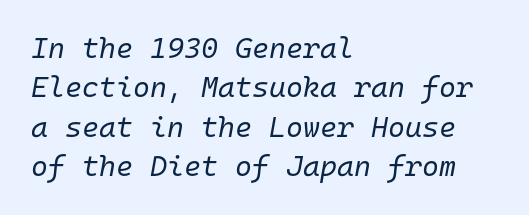
The image shows 29 px regular-weight type, italic (leaning right), monospaced; set left-aligned, normal line spacing (1.36x), normal letter spacing, not underlined; low stroke contrast and a medium x-height.
